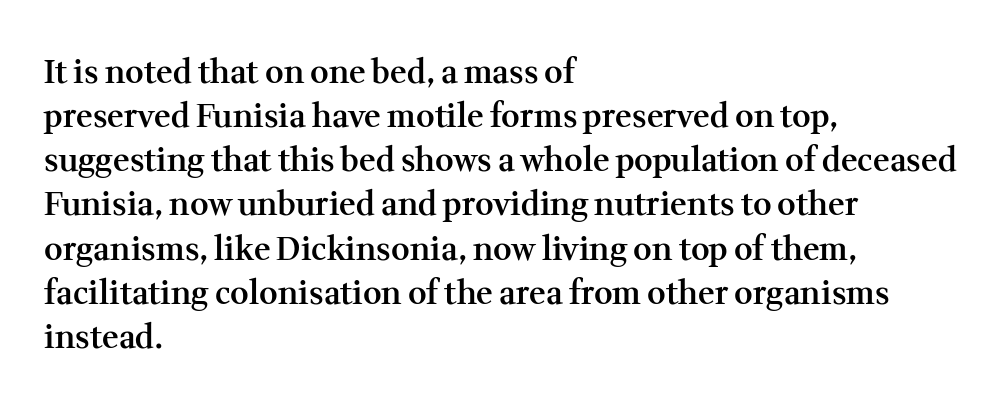
Casual observation: everything's shoved over to the left. Is there much room between lines? A standard amount, neither cramped nor airy. As a designer I'd log this as weight 600, semibold. Do the letters lean? They stand straight. Do the characters align in a grid? No, the font is proportional.
